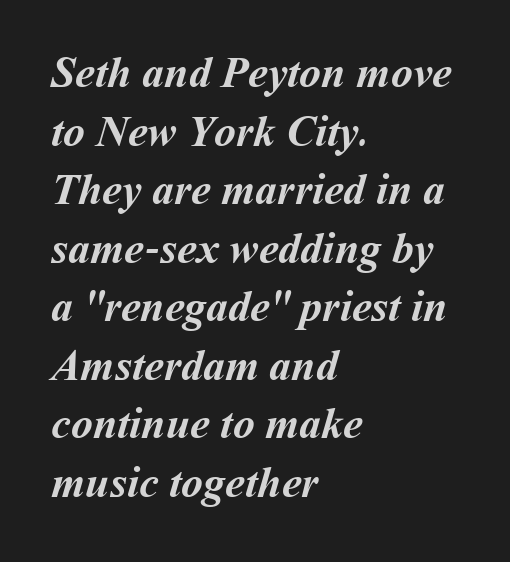
The face used here is proportionally spaced, like ordinary book or web type. Interline gaps are of average width in this sample. Standard letterfit; no display-style spreading of the glyphs. The letters are bold, with thick, heavy strokes. Reading down the block, your eye returns to a fixed left position each line.
